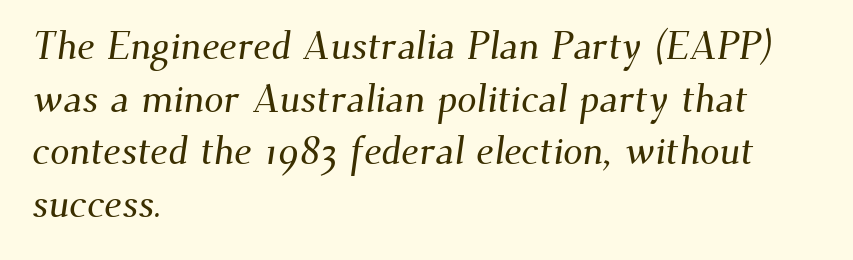
Q: Is the typeface a serif or a sans-serif typeface? A: Serif.
Q: Is the text underlined? A: No.
Q: How is the paragraph aligned? A: Left-aligned.
Q: Is the spacing between letters normal or unusually wide? A: Normal.
Q: Is the spacing between lines tight, normal or loose? A: Normal.
Q: Width (condensed, normal, or wide)? A: Normal.
Q: Stroke contrast? A: Medium.
Q: x-height? A: Small.
Q: Monospaced? A: No.
